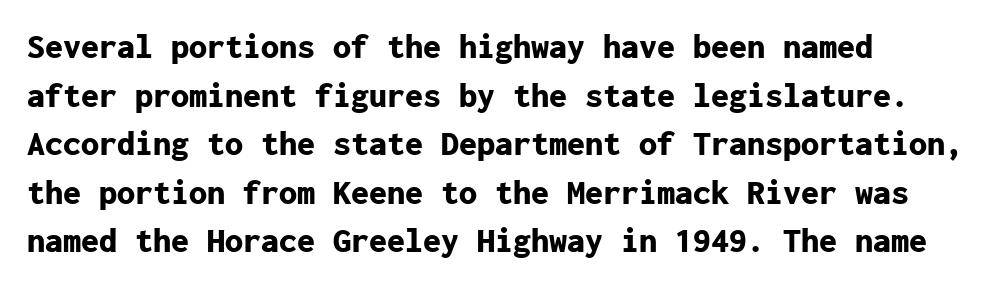
Q: Is the text bold? A: Yes.
Q: Is the text italic (slanted)? A: No, it is upright.
Q: Is the typeface a serif or a sans-serif typeface? A: Sans-serif.
Q: Is the text underlined? A: No.
Q: Is the spacing between letters normal or unusually wide? A: Normal.
Q: Is the spacing between lines tight, normal or loose? A: Normal.
Q: Width (condensed, normal, or wide)? A: Normal.
Q: Stroke contrast? A: Low.
Q: x-height? A: Medium.
Q: Monospaced? A: Yes.
